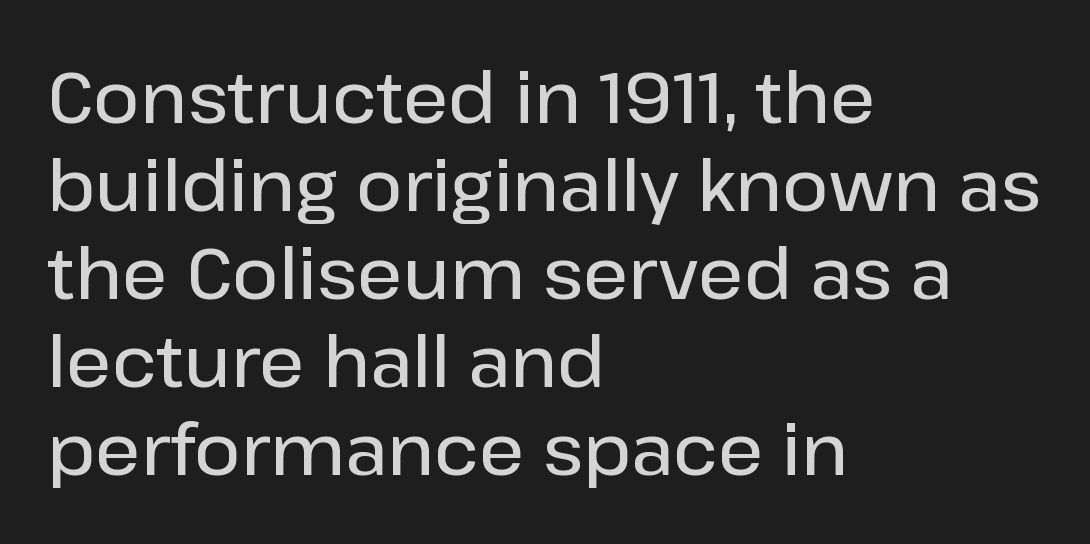
The image shows 71 px semibold sans-serif type, upright; set left-aligned, line spacing 1.24x, normal letter spacing, not underlined; low stroke contrast and a medium x-height.
